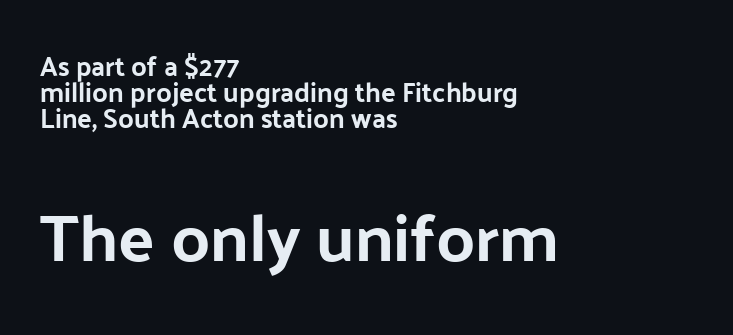
The image shows 67 px bold sans-serif type, upright; set left-aligned, tight line spacing (0.97x), normal letter spacing, not underlined; the second (bottom) block is 2.48x larger; low stroke contrast and a medium x-height.
